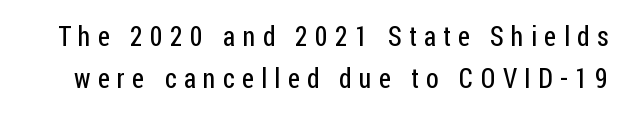
The image shows 27 px text type, upright; set normal line spacing (1.55x), unusually wide letter spacing (+0.27 em), not underlined.
